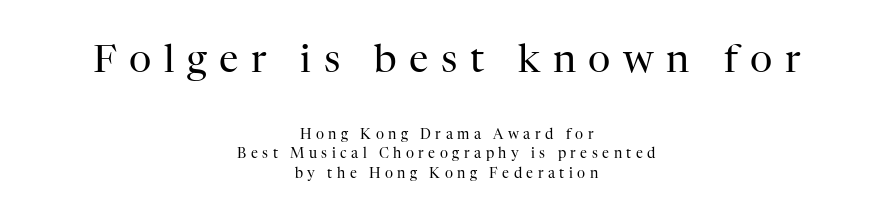
Large over small — that's the arrangement of the two blocks here. The specimen omits any rule beneath the text block's lines. This is roman type, the default non-slanted kind. Regarding serifs, this sample has them. Loose tracking; the words dissolve into strings of separated letters.
